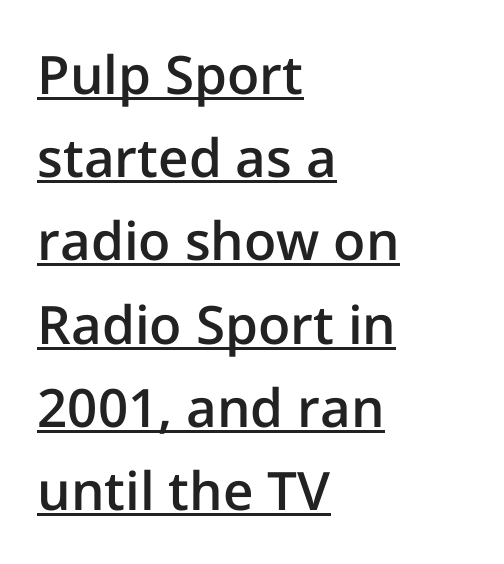
Q: Is the text bold? A: Semi-bold.
Q: Is the text italic (slanted)? A: No, it is upright.
Q: Is the typeface a serif or a sans-serif typeface? A: Sans-serif.
Q: Is the text underlined? A: Yes.
Q: How is the paragraph aligned? A: Left-aligned.
Q: Is the spacing between letters normal or unusually wide? A: Normal.
Q: Is the spacing between lines tight, normal or loose? A: Normal.
Q: Width (condensed, normal, or wide)? A: Normal.
Q: Stroke contrast? A: Low.
Q: x-height? A: Medium.
Q: Monospaced? A: No.
